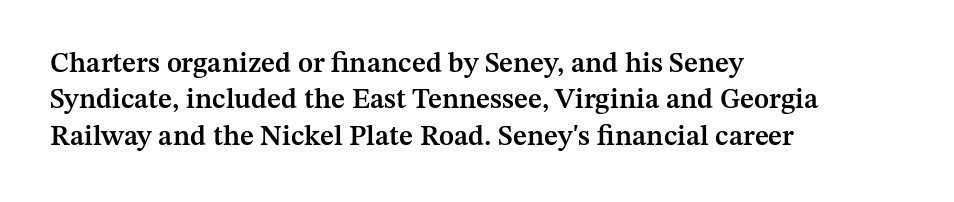
The zone under the glyphs is completely vacant. What stands out about the letter spacing? Nothing — it is the standard amount. Caption: multi-line text, flush left, ragged right. Compared with an ordinary text face, these strokes are moderately heavier — a semibold. Do the characters align in a grid? No, the font is proportional.
